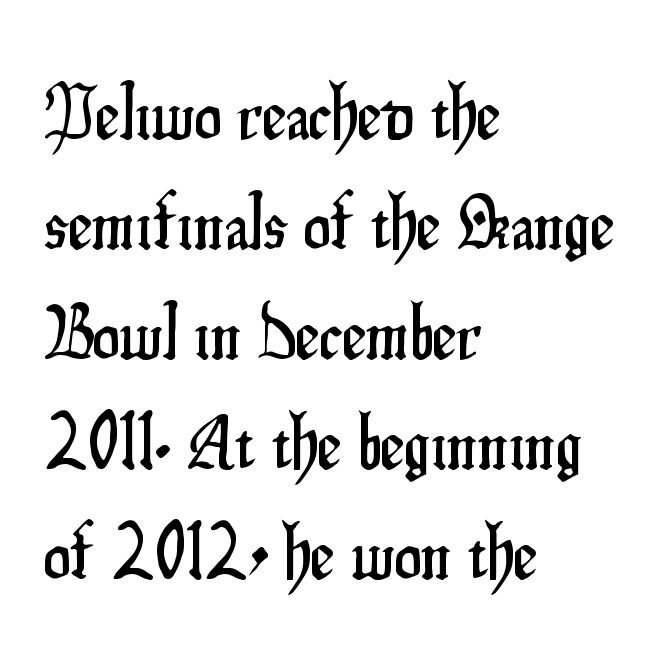
Q: Is the text italic (slanted)? A: No, it is upright.
Q: Is the typeface a serif or a sans-serif typeface? A: Sans-serif.
Q: Is the text underlined? A: No.
Q: How is the paragraph aligned? A: Left-aligned.
Q: Is the spacing between letters normal or unusually wide? A: Normal.
Q: Is the spacing between lines tight, normal or loose? A: Normal.
Q: Width (condensed, normal, or wide)? A: Condensed.
Q: Stroke contrast? A: Low.
Q: x-height? A: Small.
Q: Monospaced? A: No.
